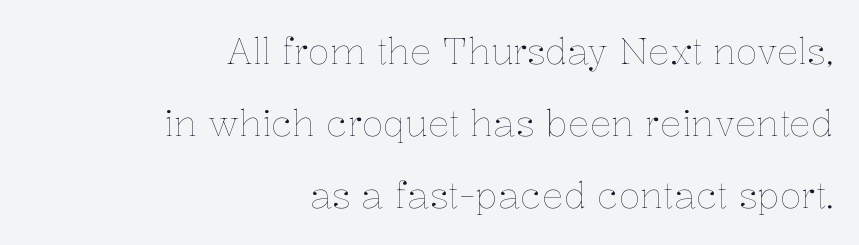
Q: Is the text bold? A: No.
Q: Is the text italic (slanted)? A: No, it is upright.
Q: Is the text underlined? A: No.
Q: How is the paragraph aligned? A: Right-aligned.
Q: Is the spacing between letters normal or unusually wide? A: Normal.
Q: Is the spacing between lines tight, normal or loose? A: Loose.
Q: Width (condensed, normal, or wide)? A: Normal.
Q: Stroke contrast? A: Low.
Q: x-height? A: Medium.
Q: Monospaced? A: No.
